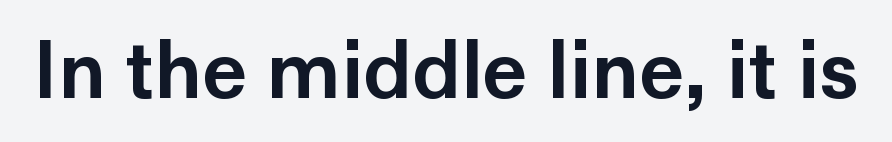
{"serif": "no", "italic": "no", "width": "normal", "stroke_contrast": "low", "x_height": "medium", "monospaced": "no", "underline": "no", "letter_spacing": "normal", "letter_spacing_em": 0.0, "glyph_px": 77}
